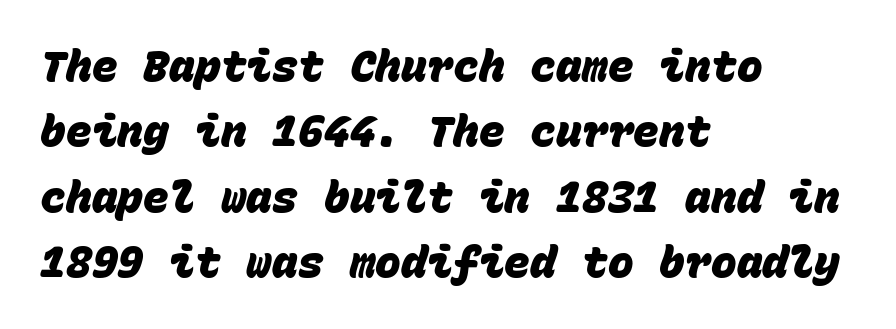
The image shows 43 px heavy sans-serif type, monospaced; set left-aligned, normal line spacing (1.52x), normal letter spacing, not underlined; low stroke contrast and a large x-height.
